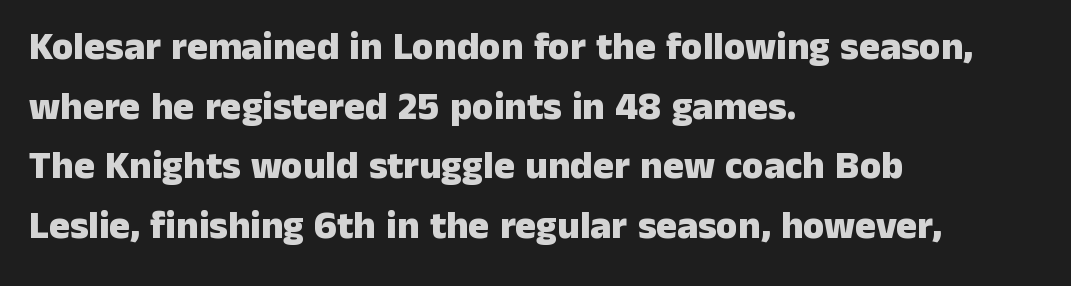
The image shows 39 px heavy sans-serif type, upright; set left-aligned, normal line spacing (1.53x), normal letter spacing, not underlined; low stroke contrast and a medium x-height.
